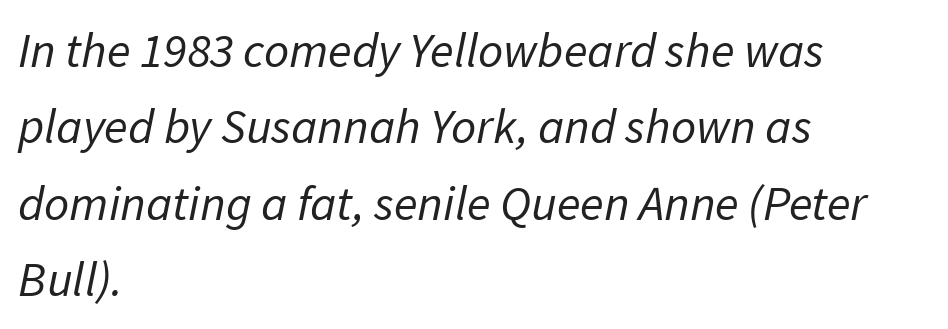
Q: Is the text bold? A: No.
Q: Is the typeface a serif or a sans-serif typeface? A: Sans-serif.
Q: Is the text underlined? A: No.
Q: How is the paragraph aligned? A: Left-aligned.
Q: Is the spacing between letters normal or unusually wide? A: Normal.
Q: Is the spacing between lines tight, normal or loose? A: Normal.
Q: Width (condensed, normal, or wide)? A: Normal.
Q: Stroke contrast? A: Low.
Q: x-height? A: Medium.
Q: Monospaced? A: No.
